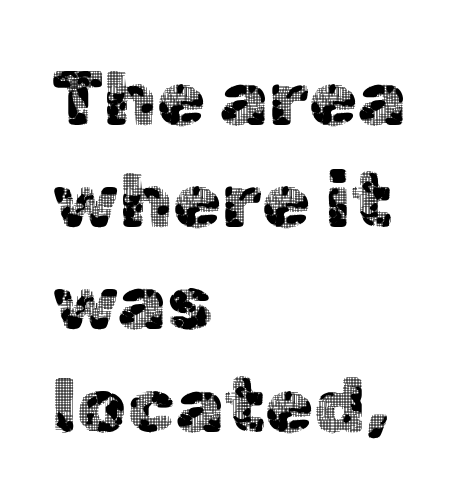
Summary of vertical rhythm: regular, with standard interline spacing. Descenders hang freely into open space. The letters sit at their default tracking, neither squeezed nor spread. The lines are quadded left. Quick note: not italic, upright. This is sans-serif lettering, the kind often seen on screens and signage.
